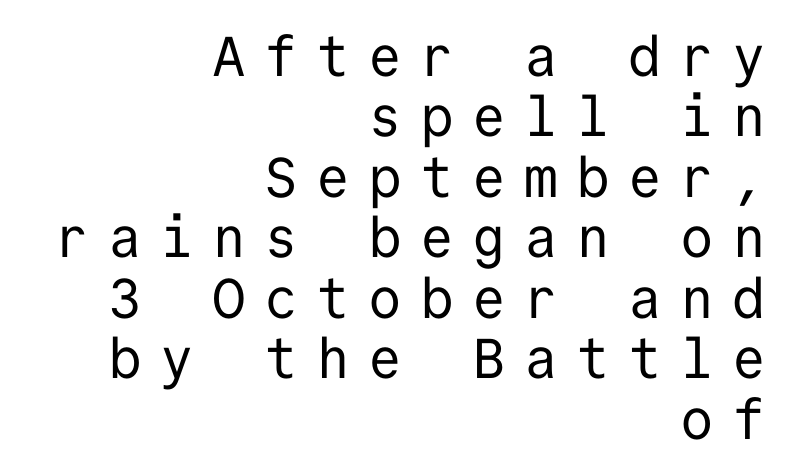
{"serif": "no", "italic": "no", "bold": "no", "weight": "regular", "width": "normal", "stroke_contrast": "low", "x_height": "medium", "monospaced": "yes", "underline": "no", "align": "right", "line_spacing": "tight", "line_spacing_ratio": 1.08, "letter_spacing": "wide", "letter_spacing_em": 0.33, "glyph_px": 56}
